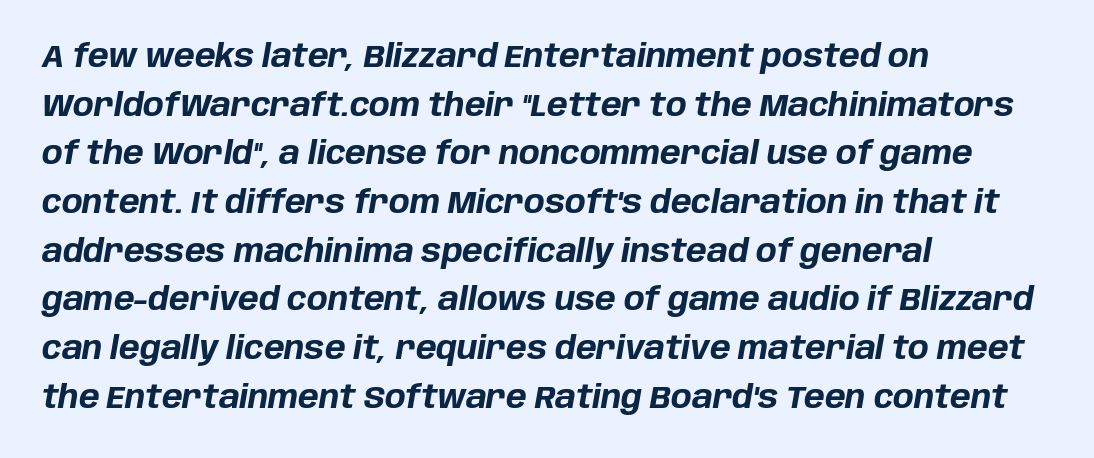
These words are printed bold, with thick strokes throughout. Descenders hang freely into open space. Varying glyph widths throughout — classic text-font behaviour. Words appear dense and cohesive because spacing is normal. Normally led — the rows are evenly, conventionally spaced.
